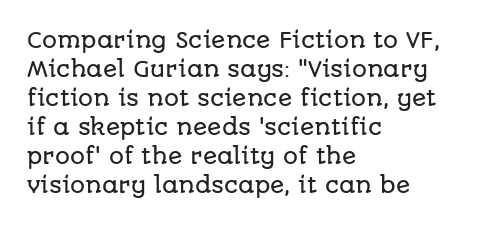
{"italic": "no", "underline": "no", "align": "left", "line_spacing": "normal", "line_spacing_ratio": 1.38, "letter_spacing": "normal", "letter_spacing_em": 0.0, "glyph_px": 21}
